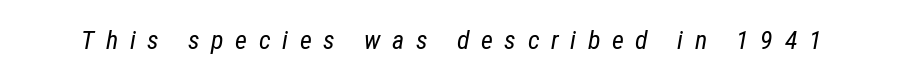
{"italic": "yes", "lean": "right", "slant_degrees": 12, "bold": "no", "underline": "no", "letter_spacing": "wide", "letter_spacing_em": 0.45, "glyph_px": 26}
